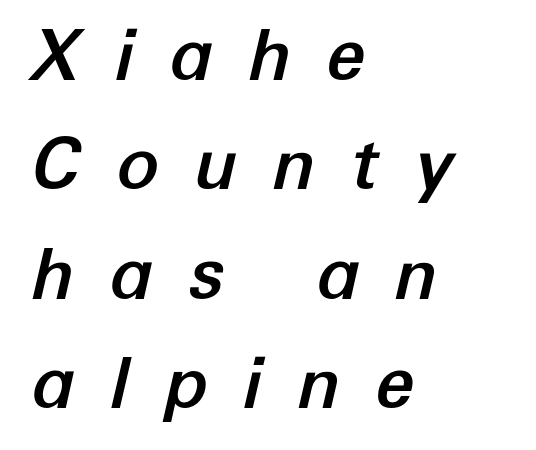
{"italic": "yes", "lean": "right", "slant_degrees": 12, "width": "normal", "stroke_contrast": "low", "x_height": "medium", "monospaced": "no", "underline": "no", "align": "left", "line_spacing": "normal", "line_spacing_ratio": 1.54, "letter_spacing": "wide", "letter_spacing_em": 0.49, "glyph_px": 71}
